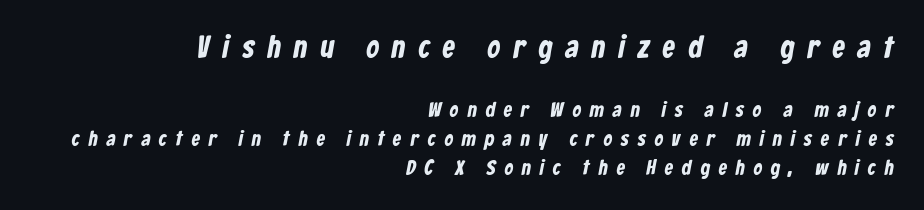
{"serif": "no", "width": "condensed", "stroke_contrast": "low", "x_height": "medium", "monospaced": "no", "underline": "no", "align": "right", "line_spacing": "normal", "line_spacing_ratio": 1.39, "letter_spacing": "wide", "letter_spacing_em": 0.43, "larger_block": "first", "size_ratio": 1.48, "glyph_px": 31}
